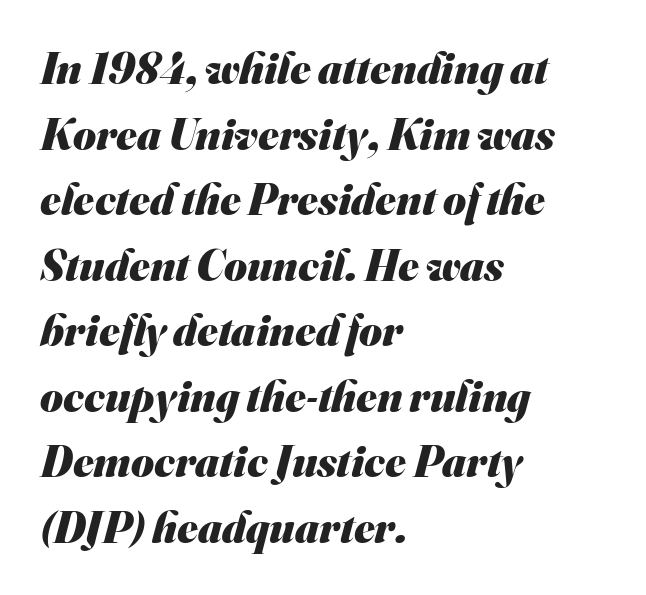
The image shows 44 px heavy sans-serif type; set left-aligned, normal line spacing (1.49x), normal letter spacing, not underlined; medium stroke contrast and a small x-height.
